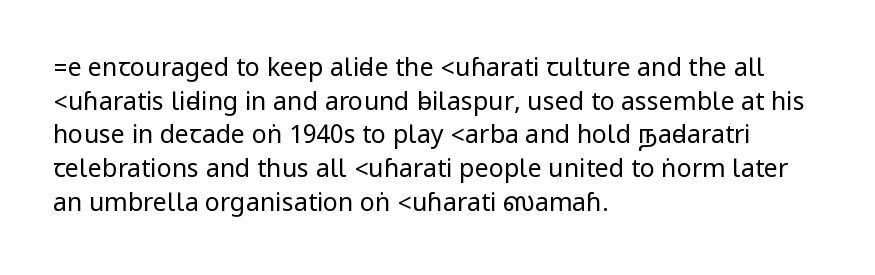
Honestly, there is no underline to notice here at all. When letters stand straight like this, we call the style roman or upright. The passage shown stacks its lines at a standard gap. Horizontal alignment here is leftward, the default for most running prose. Ink coverage per letter is moderate at most.
